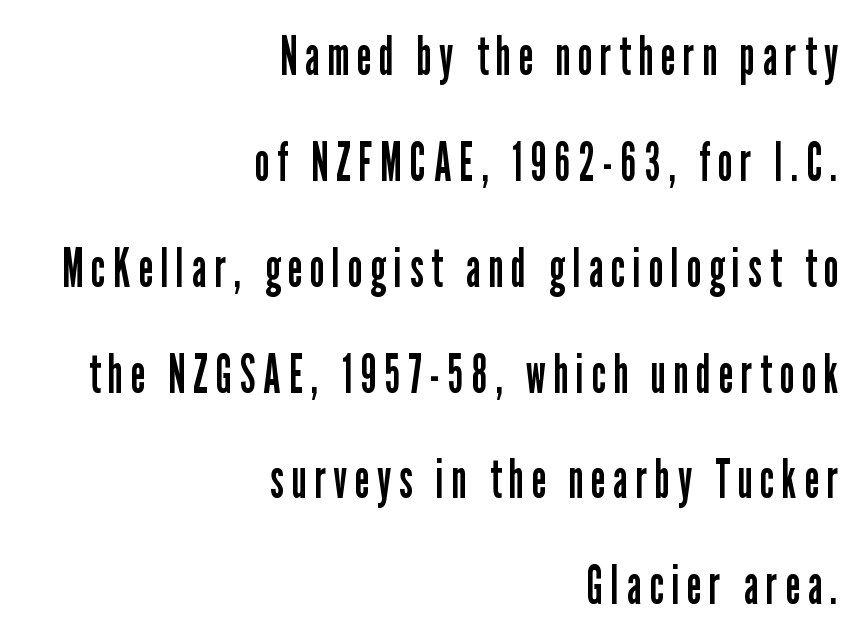
The image shows 54 px regular-weight, condensed sans-serif type, upright; set right-aligned, loose line spacing (1.96x), not underlined; low stroke contrast and a medium x-height.
